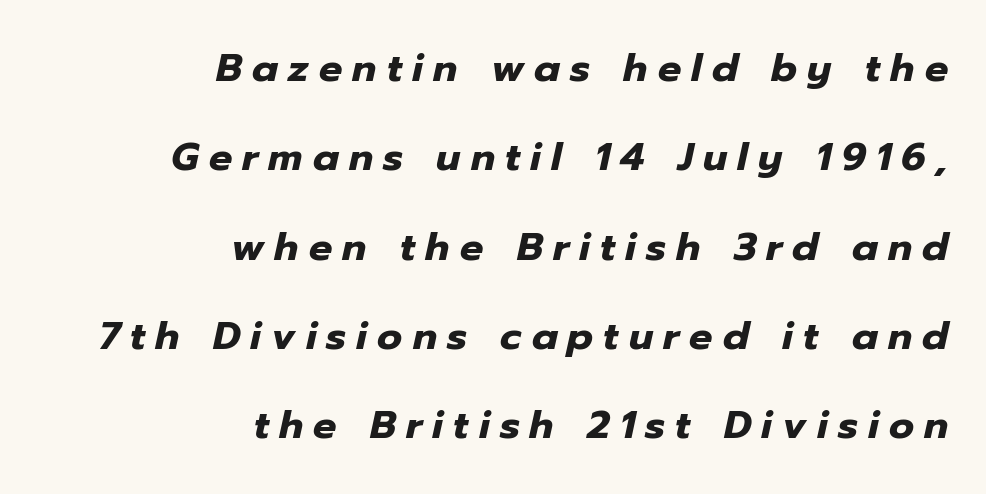
The designer dialed line spacing up above the default. Slanted lettering throughout. Is this a fixed-width face? No — the glyphs have proportional, varying widths. The gap between lines stays unmarked. The lines are quadded right.
